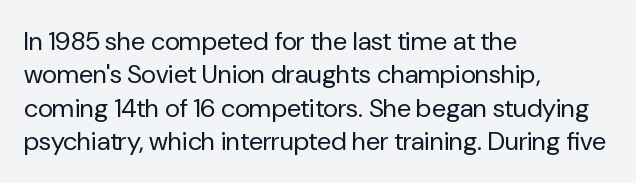
Q: Is the text bold? A: No.
Q: Is the text italic (slanted)? A: No, it is upright.
Q: Is the text underlined? A: No.
Q: How is the paragraph aligned? A: Left-aligned.
Q: Is the spacing between letters normal or unusually wide? A: Normal.
Q: Is the spacing between lines tight, normal or loose? A: Normal.
